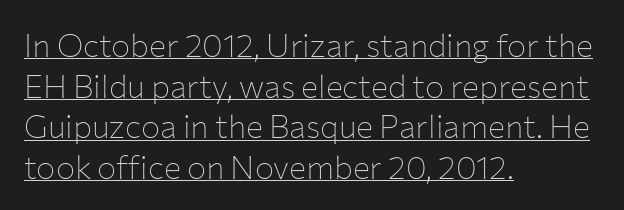
Caption: standard tracking, unaltered. This block has exactly the height ordinary leading produces. Left-aligned paragraph, ragged on the right. The letters carry no serifs — their stems end cleanly without finishing strokes. Glance below the letters and you will spot a drawn line.
